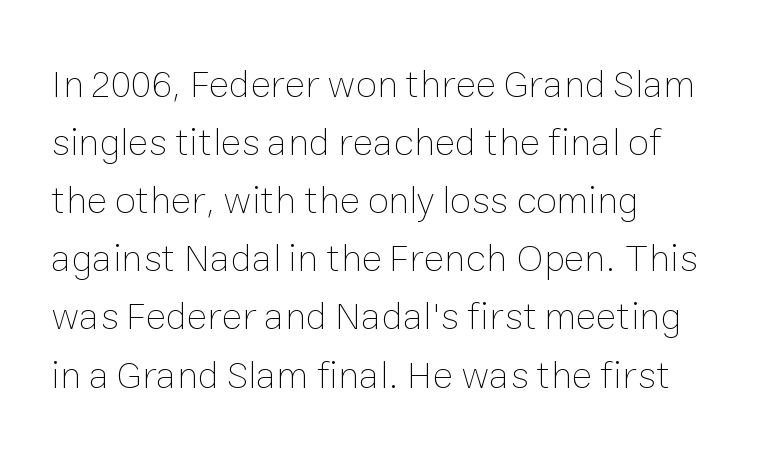
Quick note: interline space is typical. Between one letter and the next there's only the usual sliver of space. Each letter keeps its own natural width here, so spacing adapts to shape. Notice how the passage keeps a crisp vertical edge on the left only. Ink coverage per letter is moderate at most.
